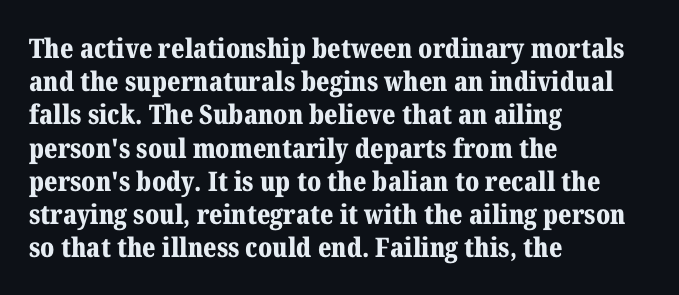
The image shows 27 px bold type, upright; set left-aligned, line spacing 1.23x, normal letter spacing, not underlined.
